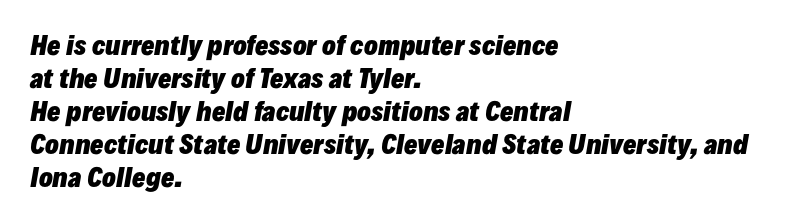
Emphasis-style slanted type is in use. The block of text has a typical density, with ordinary space between rows. The area under the type is left untouched. The strokes are fattened all the way to bold. Short note: letters normally spaced. The lines in this sample share a left origin and differ only in where they stop.
